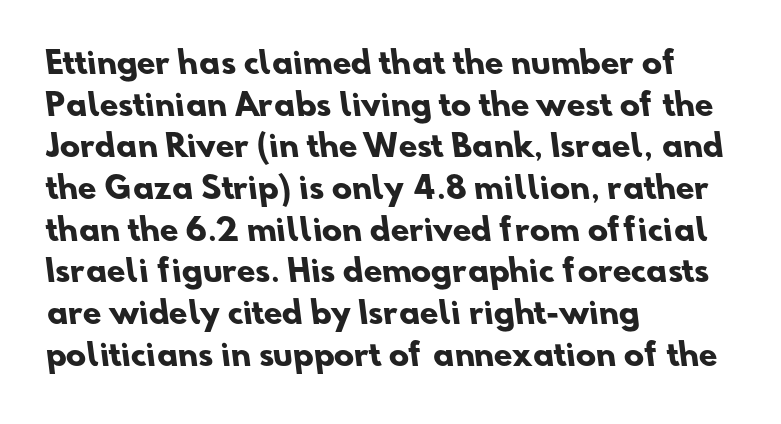
{"serif": "no", "bold": "yes", "weight": "heavy", "width": "normal", "stroke_contrast": "low", "x_height": "small", "monospaced": "no", "underline": "no", "align": "left", "line_spacing": "normal", "line_spacing_ratio": 1.39, "letter_spacing": "normal", "letter_spacing_em": 0.0, "glyph_px": 30}
